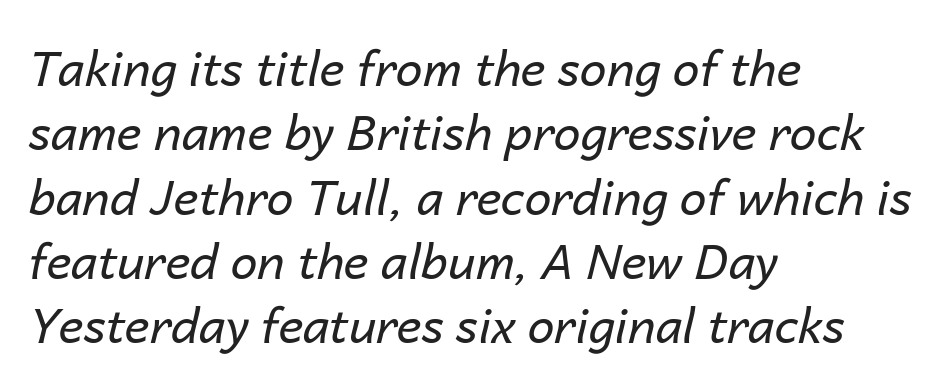
Q: Is the text bold? A: No.
Q: Is the text italic (slanted)? A: Yes, it leans right by about 14 degrees.
Q: Is the text underlined? A: No.
Q: How is the paragraph aligned? A: Left-aligned.
Q: Is the spacing between letters normal or unusually wide? A: Normal.
Q: Is the spacing between lines tight, normal or loose? A: Normal.
Q: Width (condensed, normal, or wide)? A: Normal.
Q: Stroke contrast? A: Low.
Q: x-height? A: Medium.
Q: Monospaced? A: No.
